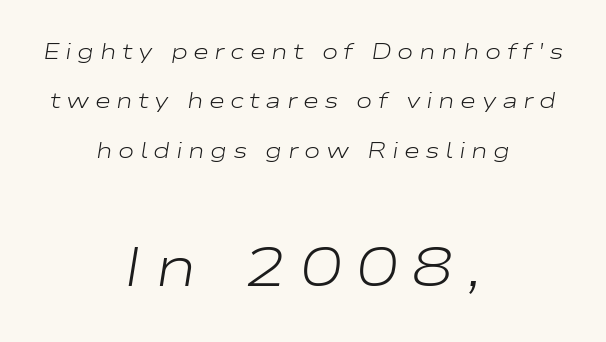
The image shows 56 px light, wide type, italic (leaning right); set centered, loose line spacing (2.24x), unusually wide letter spacing (+0.25 em), not underlined; the second (bottom) block is 2.55x larger; low stroke contrast and a medium x-height.
